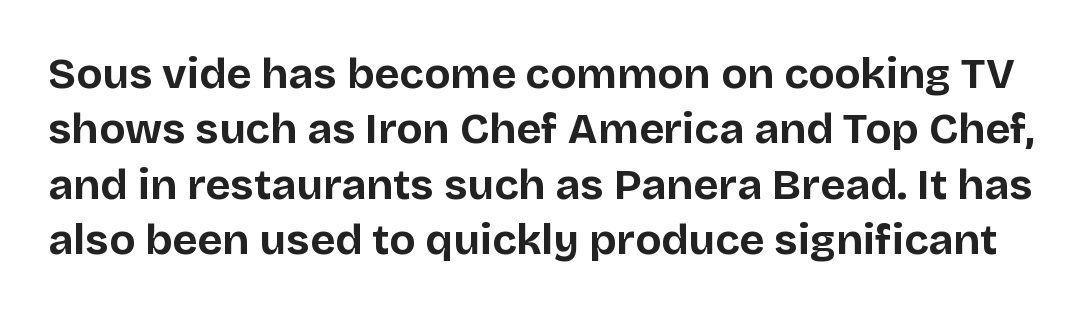
The image shows 43 px bold sans-serif type, upright; set normal line spacing (1.29x), normal letter spacing, not underlined; low stroke contrast and a large x-height.
